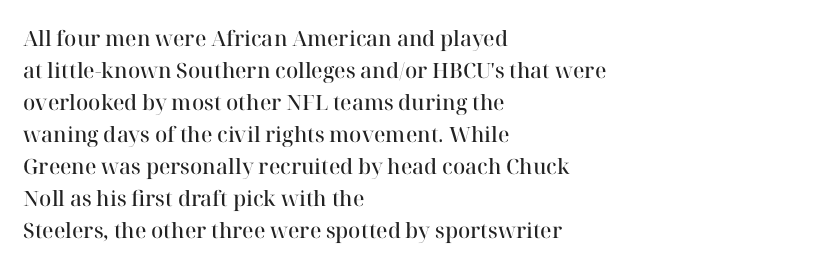
No word sits above an underline. This sample is left-justified, so line endings fall wherever the words run out. Honestly, the row spacing looks completely unremarkable. Students, this is semibold: more ink than regular, less than bold.
